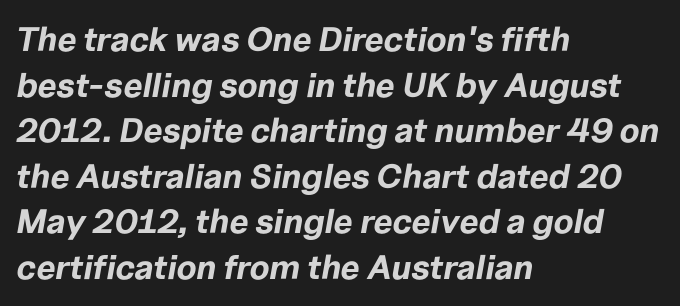
Q: Is the text bold? A: Yes.
Q: Is the text italic (slanted)? A: Yes, it leans right by about 10 degrees.
Q: Is the text underlined? A: No.
Q: How is the paragraph aligned? A: Left-aligned.
Q: Is the spacing between letters normal or unusually wide? A: Normal.
Q: Is the spacing between lines tight, normal or loose? A: Normal.
Q: Width (condensed, normal, or wide)? A: Normal.
Q: Stroke contrast? A: Low.
Q: x-height? A: Medium.
Q: Monospaced? A: No.
